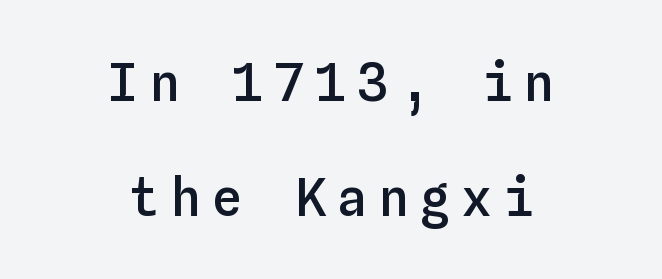
Honestly, the letter spacing is so wide it's the main thing you notice. The designer dialed line spacing up above the default. Heft: intermediate — a semibold. This sample uses an upright cut, with every glyph sitting square on the baseline. Looks like terminal output: every glyph gets an equal slot.
